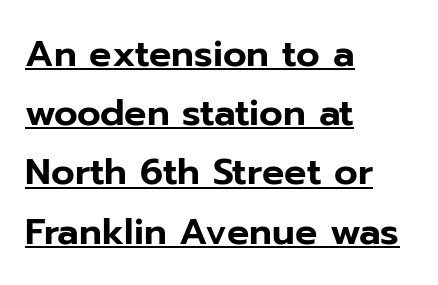
{"serif": "no", "italic": "no", "width": "normal", "stroke_contrast": "low", "x_height": "medium", "monospaced": "no", "underline": "yes", "align": "left", "line_spacing": "normal", "line_spacing_ratio": 1.6, "letter_spacing": "normal", "letter_spacing_em": 0.0, "glyph_px": 37}
